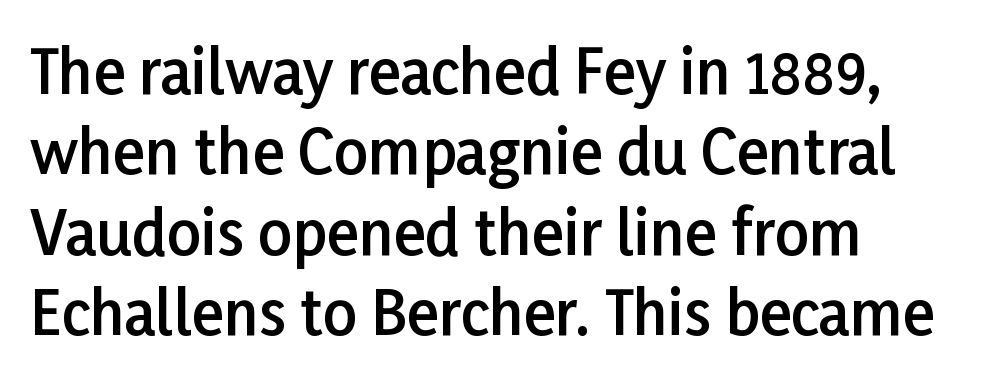
The image shows 60 px semibold sans-serif type, upright; set normal line spacing (1.34x), normal letter spacing, not underlined; low stroke contrast and a medium x-height.
